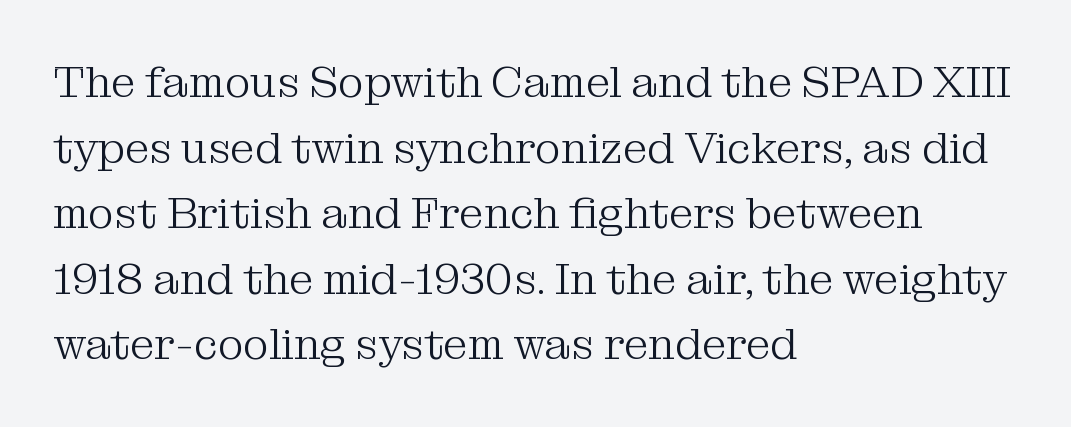
Q: Is the text bold? A: No.
Q: Is the text italic (slanted)? A: No, it is upright.
Q: Is the typeface a serif or a sans-serif typeface? A: Serif.
Q: Is the text underlined? A: No.
Q: How is the paragraph aligned? A: Left-aligned.
Q: Is the spacing between letters normal or unusually wide? A: Normal.
Q: Is the spacing between lines tight, normal or loose? A: Normal.
Q: Width (condensed, normal, or wide)? A: Normal.
Q: Stroke contrast? A: Medium.
Q: x-height? A: Medium.
Q: Monospaced? A: No.
